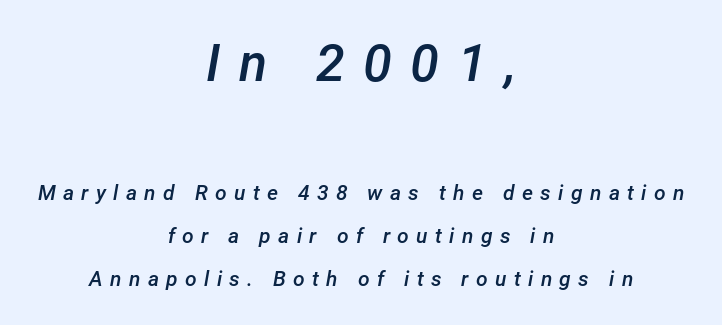
A centered setting, common on invitations and titles, is used for this passage. Do the characters align in a grid? No, the font is proportional. The passage shown has open, widely tracked lettering throughout. Vertical spacing — loose.
